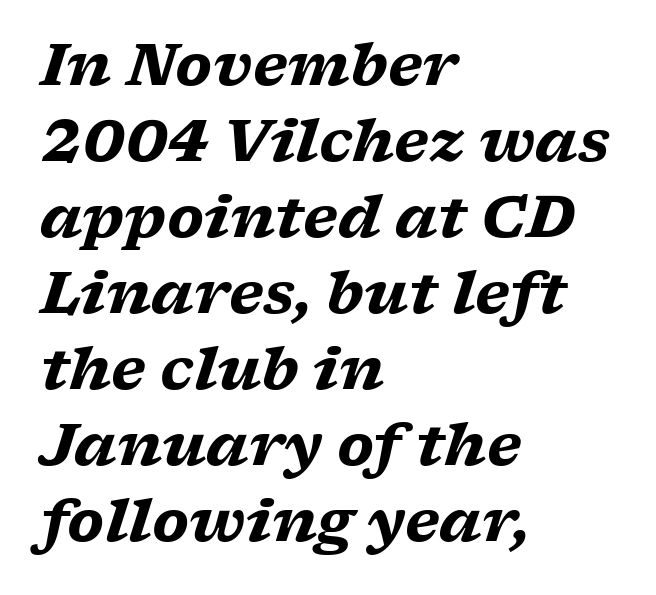
The image shows 58 px heavy, wide serif type, italic (leaning right); set left-aligned, normal line spacing (1.31x), normal letter spacing, not underlined; low stroke contrast and a medium x-height.
